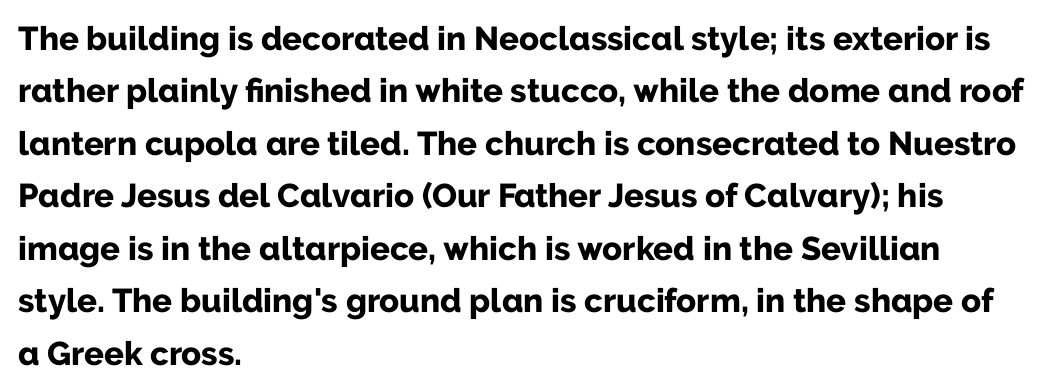
Q: Is the text bold? A: Yes.
Q: Is the text italic (slanted)? A: No, it is upright.
Q: Is the typeface a serif or a sans-serif typeface? A: Sans-serif.
Q: Is the text underlined? A: No.
Q: How is the paragraph aligned? A: Left-aligned.
Q: Is the spacing between letters normal or unusually wide? A: Normal.
Q: Is the spacing between lines tight, normal or loose? A: Normal.
Q: Width (condensed, normal, or wide)? A: Normal.
Q: Stroke contrast? A: Low.
Q: x-height? A: Medium.
Q: Monospaced? A: No.
